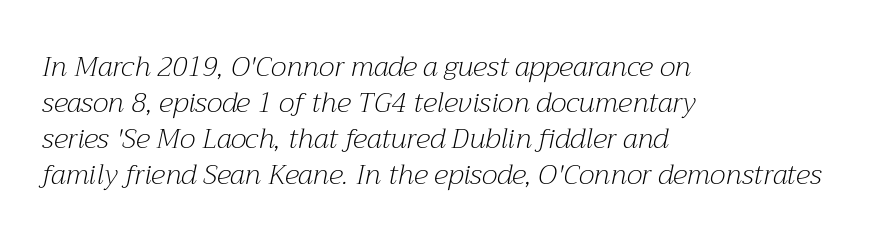
Q: Is the text bold? A: No.
Q: Is the text italic (slanted)? A: Yes, it leans right by about 12 degrees.
Q: Is the typeface a serif or a sans-serif typeface? A: Serif.
Q: Is the text underlined? A: No.
Q: How is the paragraph aligned? A: Left-aligned.
Q: Is the spacing between letters normal or unusually wide? A: Normal.
Q: Is the spacing between lines tight, normal or loose? A: Normal.
Q: Width (condensed, normal, or wide)? A: Normal.
Q: Stroke contrast? A: Medium.
Q: x-height? A: Medium.
Q: Monospaced? A: No.
